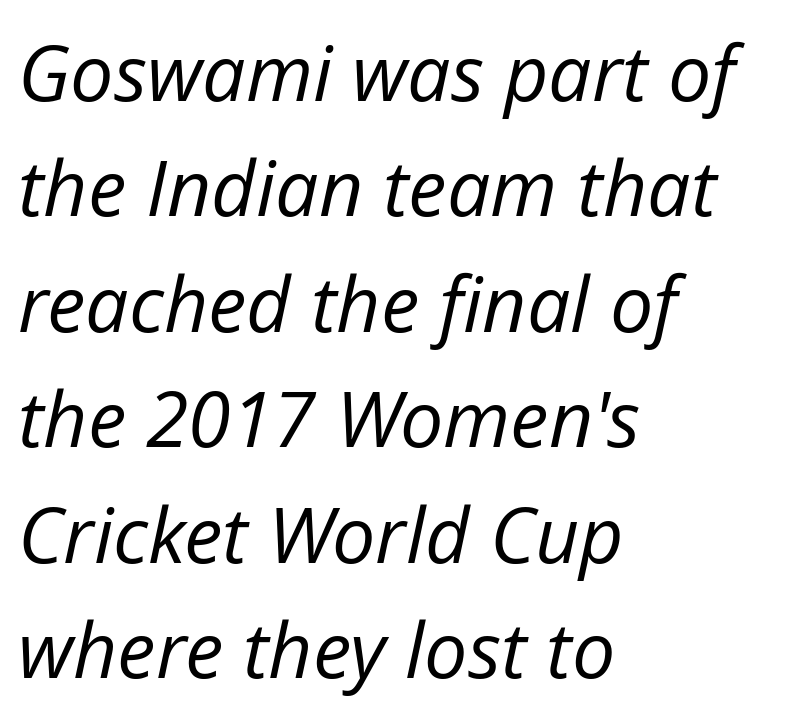
Q: Is the text bold? A: No.
Q: Is the text italic (slanted)? A: Yes, it leans right by about 12 degrees.
Q: Is the text underlined? A: No.
Q: How is the paragraph aligned? A: Left-aligned.
Q: Is the spacing between letters normal or unusually wide? A: Normal.
Q: Is the spacing between lines tight, normal or loose? A: Normal.
Q: Width (condensed, normal, or wide)? A: Normal.
Q: Stroke contrast? A: Low.
Q: x-height? A: Medium.
Q: Monospaced? A: No.
